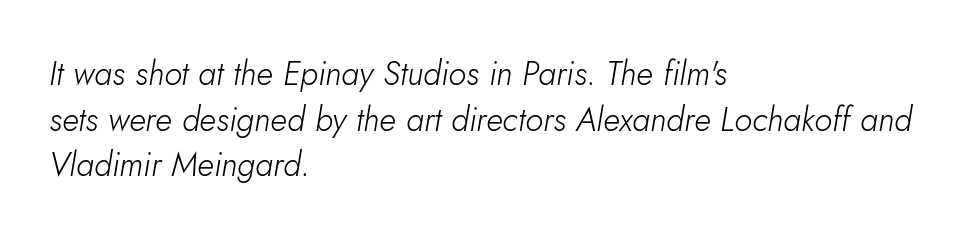
{"italic": "yes", "lean": "right", "slant_degrees": 10, "bold": "no", "weight": "light", "width": "normal", "stroke_contrast": "low", "x_height": "small", "monospaced": "no", "underline": "no", "align": "left", "line_spacing": "normal", "line_spacing_ratio": 1.38, "letter_spacing": "normal", "letter_spacing_em": 0.0, "glyph_px": 33}
